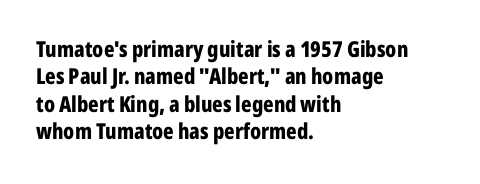
Chunky letters — that's bold for sure. Caption: standard tracking, unaltered. Descenders are the only things crossing below the line. Typeset ragged right — the left edge is the straight one. The letters stand upright; this is a roman face.
